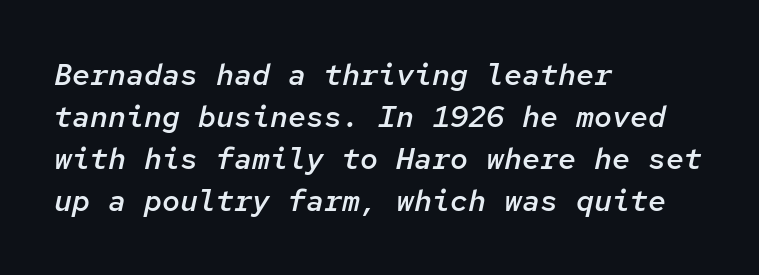
Compared with typical body copy, the letter spacing here is the same. As a designer I'd log this as weight 600, semibold. This sample is left-justified, so line endings fall wherever the words run out. A bare baseline throughout the passage. If you measured baseline to baseline, you'd find a middling distance. Notice how the stems are inclined rather than vertical — that's the hallmark of italics.
